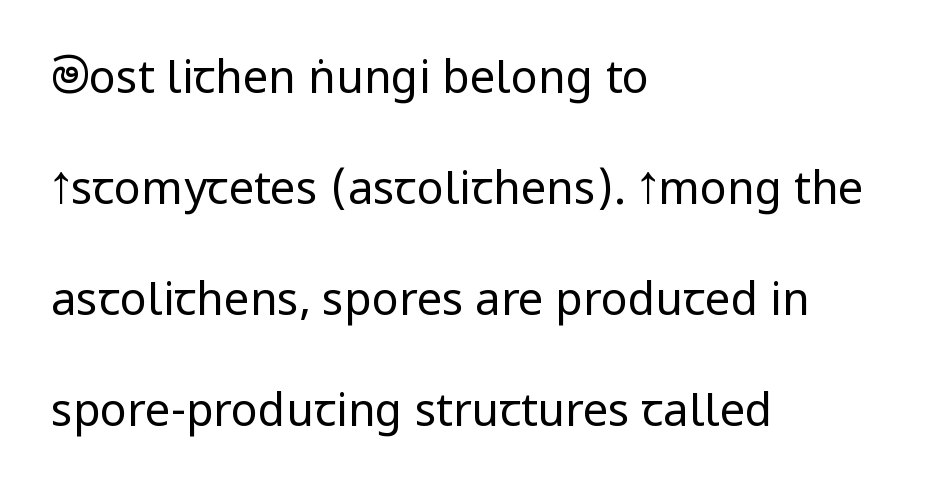
The gaps between neighbouring characters are ordinary and unremarkable. Note the varied advance widths — an 'i' is clearly narrower than an 'm'. Note: no serifs on the glyphs. What's the leading like? Stretched, with rows far apart.
